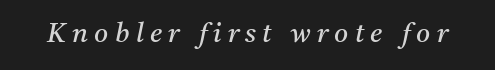
Caption: expanded tracking, letters set apart. The letterforms sit at book weight or below. Has an underline been added? It has not. Compared with ordinary roman type, these characters are visibly tilted.
